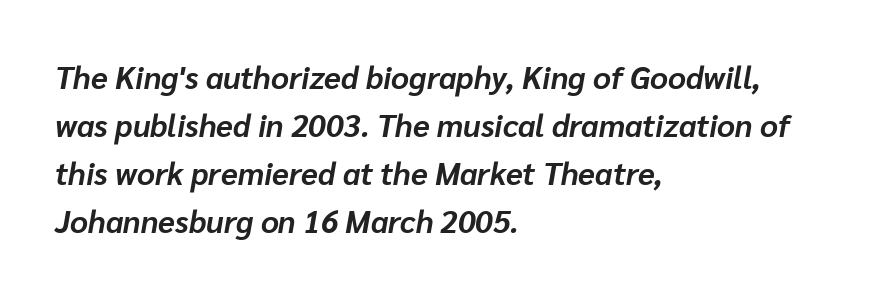
Which margin do the lines hug? The left one — the right edge is uneven. The gaps between neighbouring characters are ordinary and unremarkable. Every letter is thick-stroked: bold, no question. Note the varied advance widths — an 'i' is clearly narrower than an 'm'. If you measured baseline to baseline, you'd find a middling distance. Rendered with sloped, italic letterforms.
